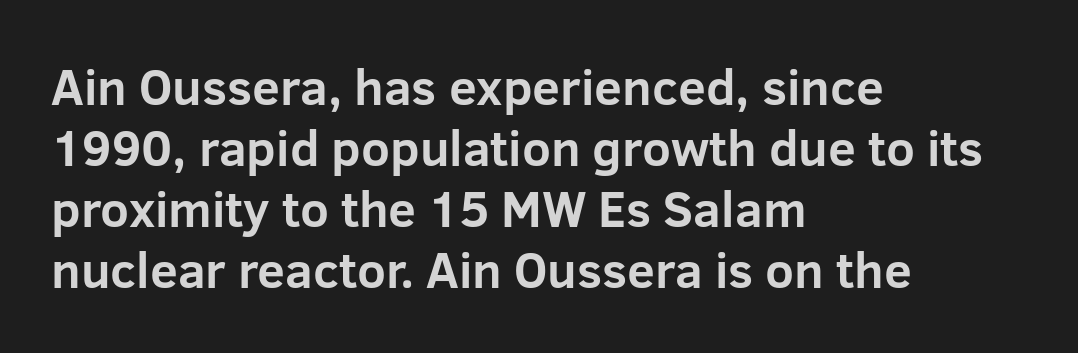
Beneath every word, the page is bare. Look at the bottom of the vertical strokes: they stop flat, with no serifs. The typography opts for an upright posture over an oblique one. Note the varied advance widths — an 'i' is clearly narrower than an 'm'. In CSS terms this would be text-align: left.
